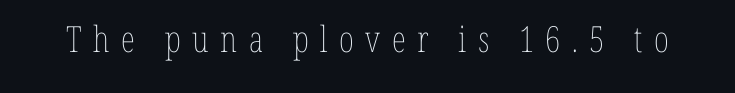
The image shows 36 px thin, condensed type, upright; set unusually wide letter spacing (+0.32 em), not underlined; low stroke contrast and a medium x-height.
